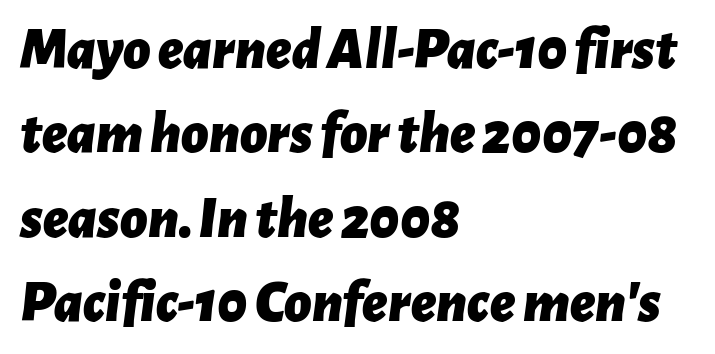
The image shows 59 px bold type, italic (leaning right); set left-aligned, normal line spacing (1.43x), normal letter spacing, not underlined; low stroke contrast and a medium x-height.
